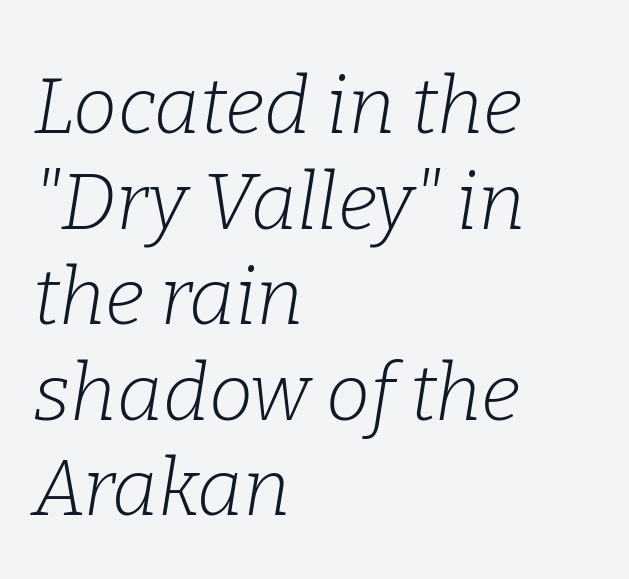
The image shows 79 px light serif type, italic (leaning right); set left-aligned, line spacing 1.21x, normal letter spacing, not underlined; low stroke contrast and a medium x-height.
